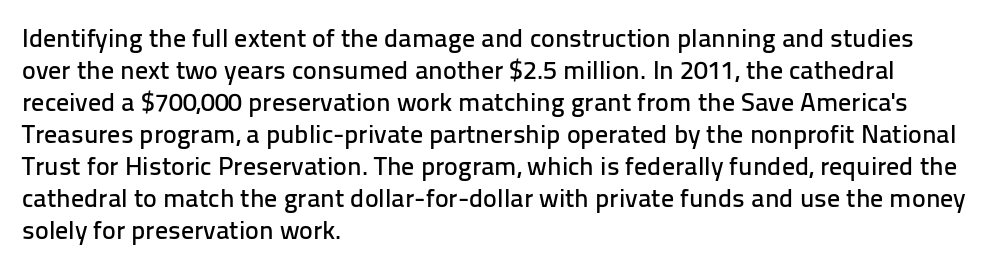
The image shows 26 px text type, upright; set left-aligned, line spacing 1.23x, normal letter spacing, not underlined.
